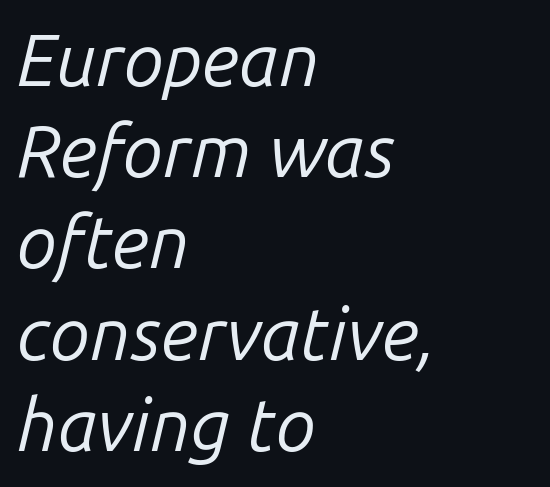
Q: Is the text bold? A: No.
Q: Is the text italic (slanted)? A: Yes, it leans right by about 14 degrees.
Q: Is the text underlined? A: No.
Q: How is the paragraph aligned? A: Left-aligned.
Q: Is the spacing between letters normal or unusually wide? A: Normal.
Q: Is the spacing between lines tight, normal or loose? A: Normal.
Q: Width (condensed, normal, or wide)? A: Normal.
Q: Stroke contrast? A: Low.
Q: x-height? A: Medium.
Q: Monospaced? A: No.
